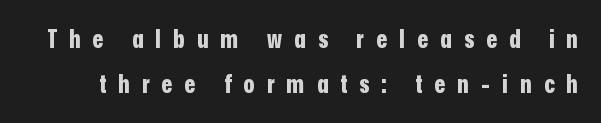
{"italic": "no", "bold": "yes", "underline": "no", "line_spacing_ratio": 1.81, "letter_spacing": "wide", "letter_spacing_em": 0.49, "glyph_px": 25}
